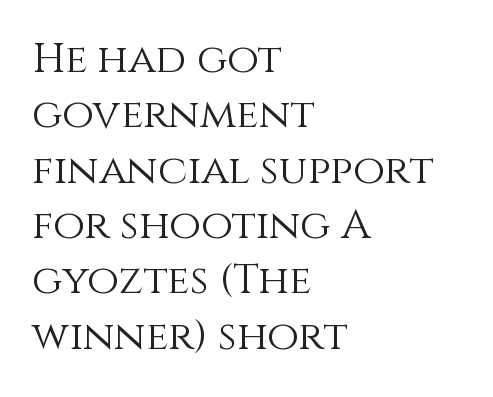
Q: Is the text bold? A: No.
Q: Is the text italic (slanted)? A: No, it is upright.
Q: Is the text underlined? A: No.
Q: How is the paragraph aligned? A: Left-aligned.
Q: Is the spacing between letters normal or unusually wide? A: Normal.
Q: Is the spacing between lines tight, normal or loose? A: Normal.
Q: Width (condensed, normal, or wide)? A: Normal.
Q: x-height? A: Large.
Q: Monospaced? A: No.
